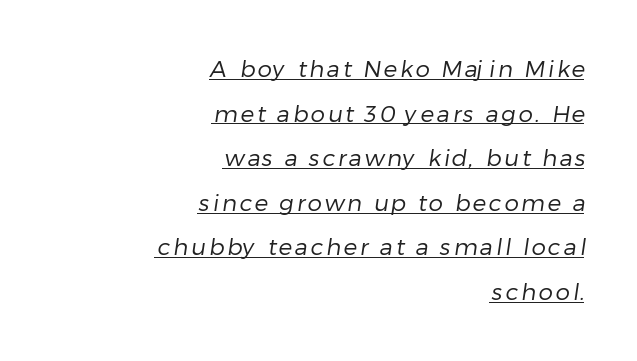
{"bold": "no", "underline": "yes", "align": "right", "line_spacing": "loose", "line_spacing_ratio": 1.94, "glyph_px": 23}
